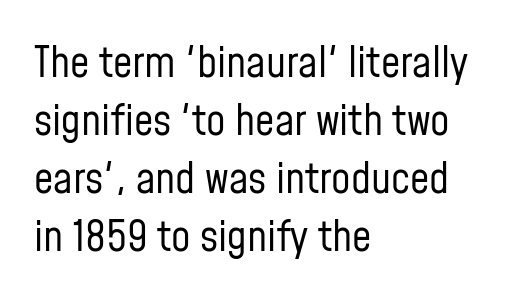
The image shows 43 px regular-weight, condensed sans-serif type, upright; set left-aligned, normal line spacing (1.35x), normal letter spacing, not underlined; low stroke contrast and a medium x-height.
